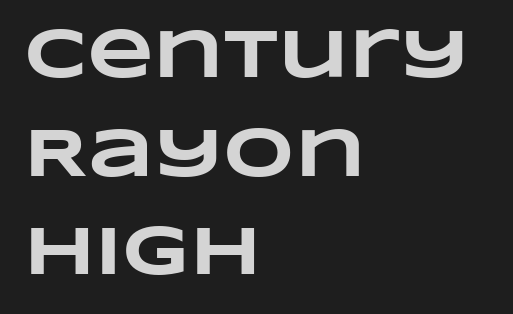
Q: Is the text bold? A: Yes.
Q: Is the text underlined? A: No.
Q: How is the paragraph aligned? A: Left-aligned.
Q: Is the spacing between letters normal or unusually wide? A: Normal.
Q: Is the spacing between lines tight, normal or loose? A: Normal.
Q: Width (condensed, normal, or wide)? A: Wide.
Q: Stroke contrast? A: Low.
Q: x-height? A: Large.
Q: Monospaced? A: No.
